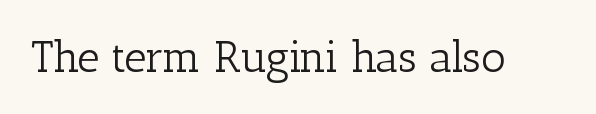
{"serif": "yes", "italic": "no", "bold": "no", "weight": "light", "width": "normal", "stroke_contrast": "low", "x_height": "medium", "monospaced": "no", "underline": "no", "letter_spacing": "normal", "letter_spacing_em": 0.0, "glyph_px": 43}
